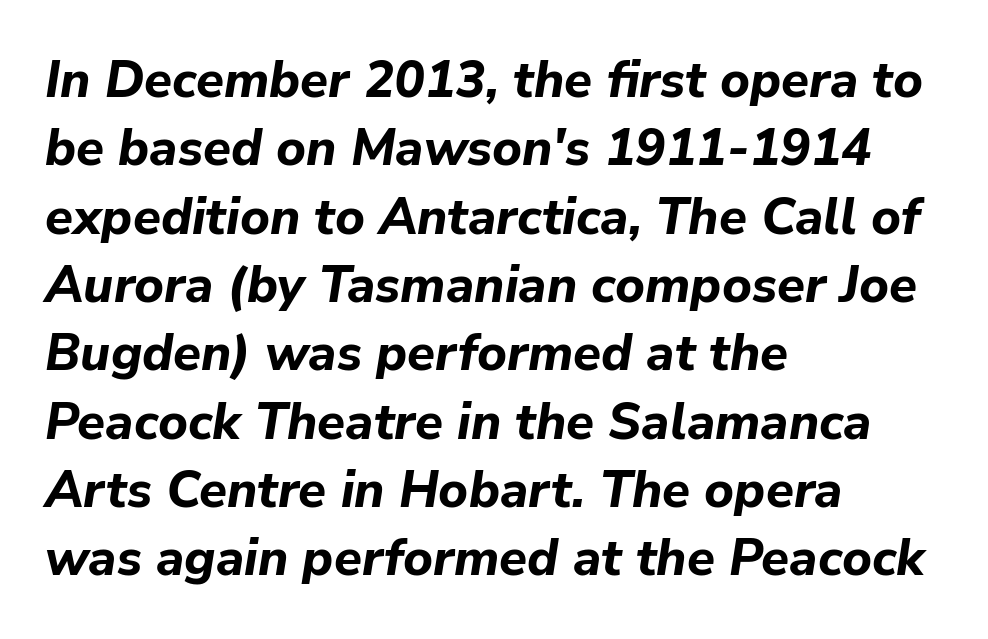
This is oblique type, the kind used for emphasis or titles. The passage shown is typed in a proportional face where columns would drift. A classic flush-left, rag-right setting is used for this passage. Baseline-to-baseline distance is the conventional proportion of letter height.
